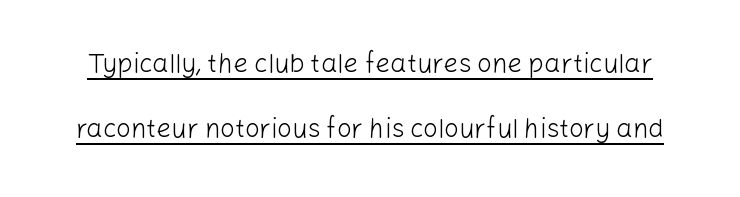
The image shows 26 px text type, upright; set loose line spacing (2.49x), normal letter spacing, underlined.
